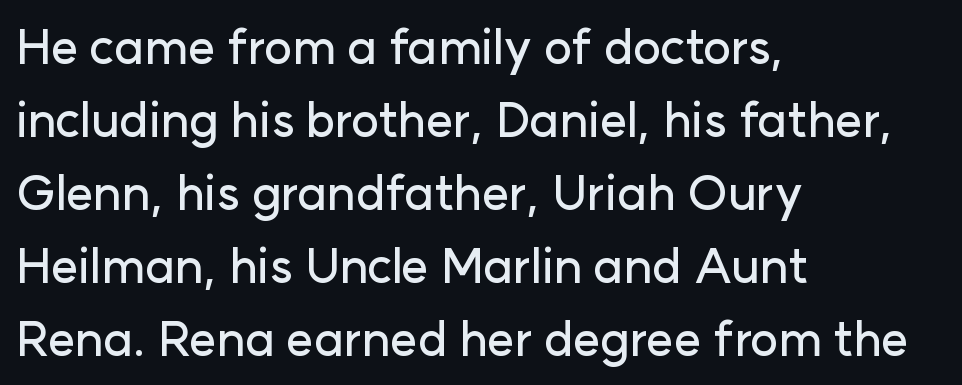
Q: Is the text italic (slanted)? A: No, it is upright.
Q: Is the typeface a serif or a sans-serif typeface? A: Sans-serif.
Q: Is the text underlined? A: No.
Q: How is the paragraph aligned? A: Left-aligned.
Q: Is the spacing between letters normal or unusually wide? A: Normal.
Q: Is the spacing between lines tight, normal or loose? A: Normal.
Q: Width (condensed, normal, or wide)? A: Normal.
Q: Stroke contrast? A: Low.
Q: x-height? A: Medium.
Q: Monospaced? A: No.
